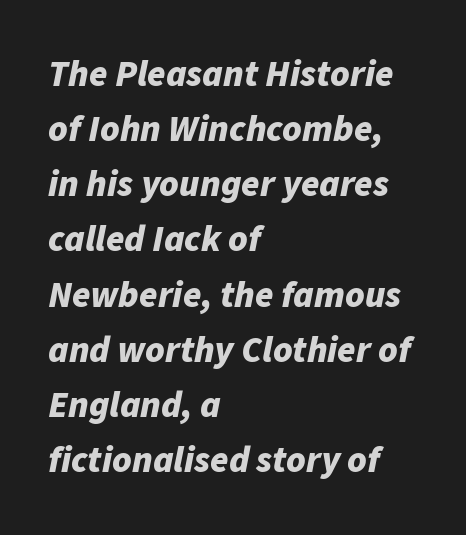
Reading down the block, your eye returns to a fixed left position each line. Between one letter and the next there's only the usual sliver of space. Here the designer chose a conventional face with non-uniform glyph widths. The words here are not underlined.
